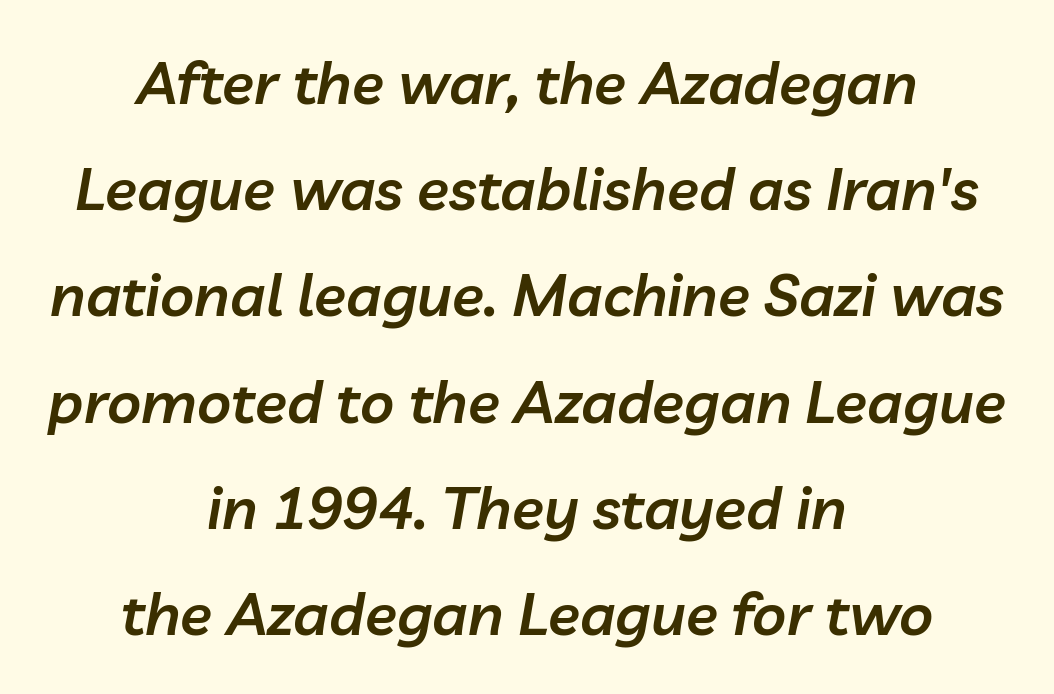
Q: Is the text bold? A: Semi-bold.
Q: Is the text italic (slanted)? A: Yes, it leans right by about 10 degrees.
Q: Is the text underlined? A: No.
Q: How is the paragraph aligned? A: Centered.
Q: Is the spacing between letters normal or unusually wide? A: Normal.
Q: Width (condensed, normal, or wide)? A: Normal.
Q: Stroke contrast? A: Low.
Q: x-height? A: Medium.
Q: Monospaced? A: No.
